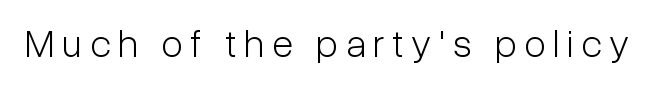
{"serif": "no", "italic": "no", "bold": "no", "weight": "light", "width": "condensed", "stroke_contrast": "low", "x_height": "medium", "monospaced": "no", "underline": "no", "letter_spacing": "wide", "letter_spacing_em": 0.2, "glyph_px": 39}
